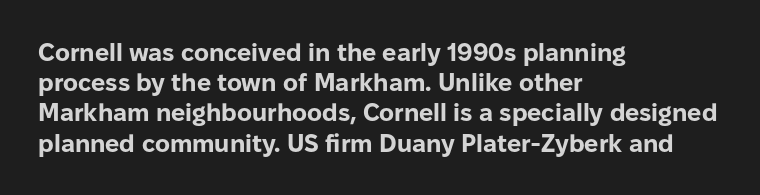
The image shows 25 px bold type, upright; set left-aligned, line spacing 1.21x, normal letter spacing, not underlined.
